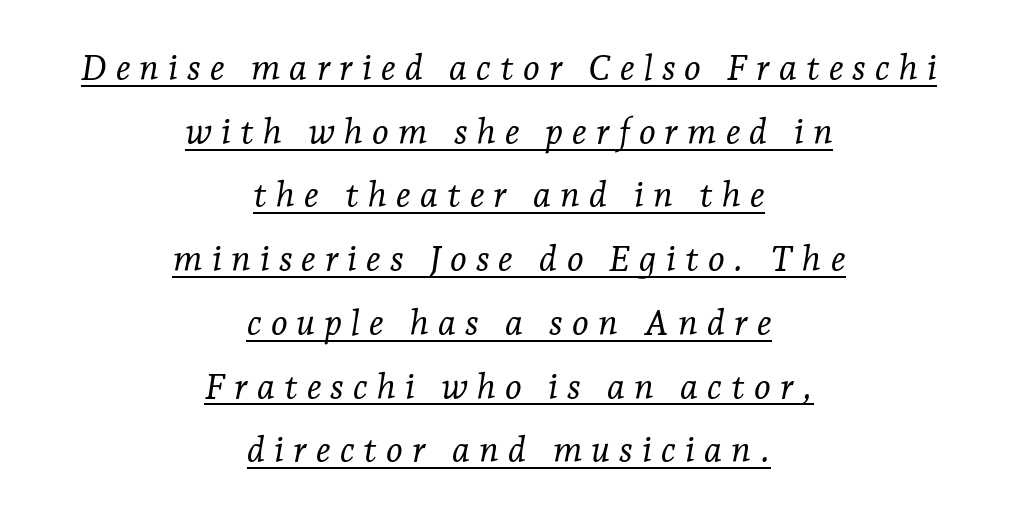
{"serif": "yes", "italic": "yes", "lean": "right", "slant_degrees": 7, "bold": "no", "weight": "light", "width": "normal", "stroke_contrast": "low", "x_height": "medium", "monospaced": "no", "underline": "yes", "align": "center", "line_spacing_ratio": 1.77, "letter_spacing": "wide", "letter_spacing_em": 0.25, "glyph_px": 36}
